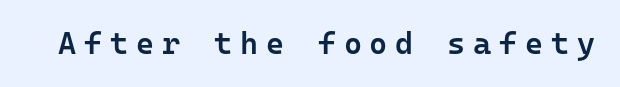
The image shows 31 px semibold sans-serif type, upright, monospaced; set unusually wide letter spacing (+0.25 em), not underlined; low stroke contrast and a medium x-height.
